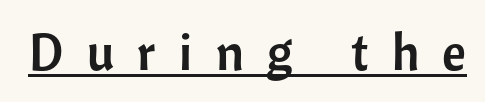
The image shows 51 px sans-serif type, upright; set unusually wide letter spacing (+0.46 em), underlined; low stroke contrast and a medium x-height.
